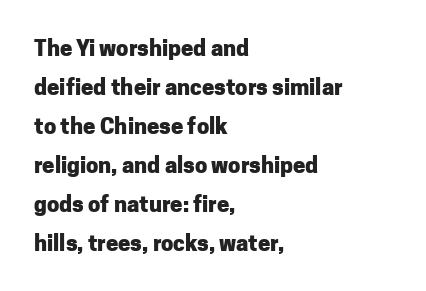
Q: Is the text bold? A: Yes.
Q: Is the text italic (slanted)? A: No, it is upright.
Q: Is the text underlined? A: No.
Q: How is the paragraph aligned? A: Left-aligned.
Q: Is the spacing between letters normal or unusually wide? A: Normal.
